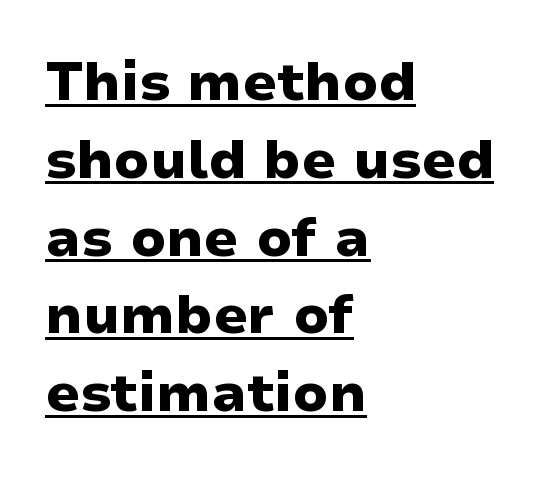
The line texture is even and compact thanks to regular tracking. A baseline rule has been typeset under these characters. The rendering uses a bold face; every stroke is thick and dark. The letters advance in unequal steps, a hallmark of proportional type.
